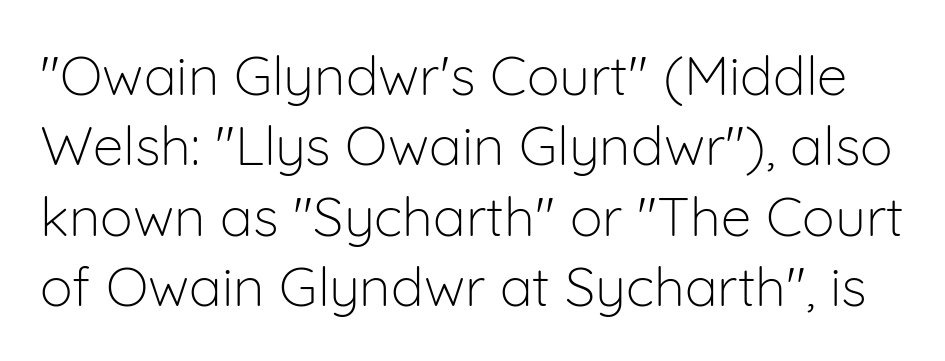
Q: Is the text bold? A: No.
Q: Is the text italic (slanted)? A: No, it is upright.
Q: Is the typeface a serif or a sans-serif typeface? A: Sans-serif.
Q: Is the text underlined? A: No.
Q: Is the spacing between letters normal or unusually wide? A: Normal.
Q: Is the spacing between lines tight, normal or loose? A: Normal.
Q: Width (condensed, normal, or wide)? A: Normal.
Q: Stroke contrast? A: Low.
Q: x-height? A: Medium.
Q: Monospaced? A: No.
